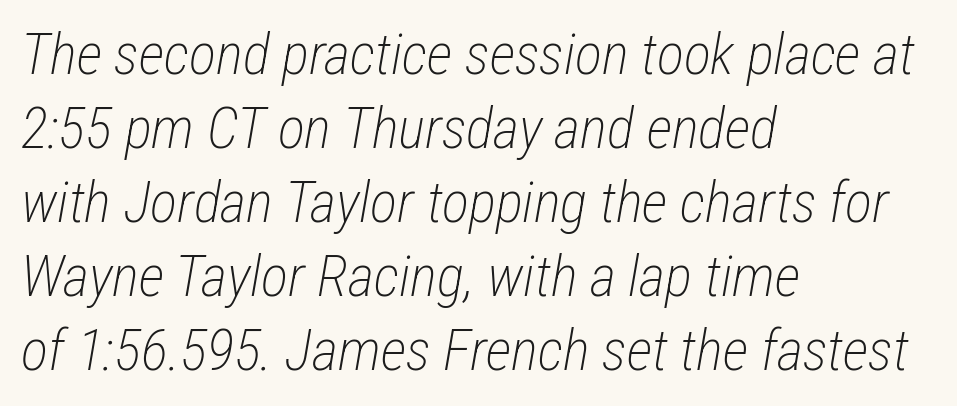
Look at the tracking — it's just the regular setting, nothing added. Reading down the block, your eye returns to a fixed left position each line. Ink coverage per letter is moderate at most. The foot of each line stays bare and open. This is oblique type, the kind used for emphasis or titles. Note the varied advance widths — an 'i' is clearly narrower than an 'm'.
